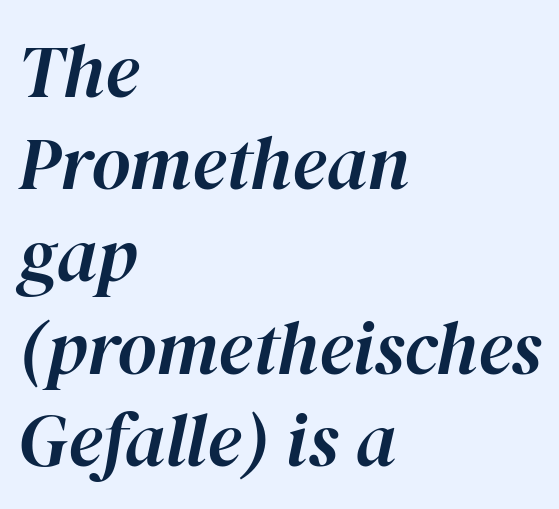
Q: Is the text italic (slanted)? A: Yes, it leans right by about 12 degrees.
Q: Is the text underlined? A: No.
Q: How is the paragraph aligned? A: Left-aligned.
Q: Is the spacing between letters normal or unusually wide? A: Normal.
Q: Width (condensed, normal, or wide)? A: Normal.
Q: Stroke contrast? A: High.
Q: x-height? A: Medium.
Q: Monospaced? A: No.
